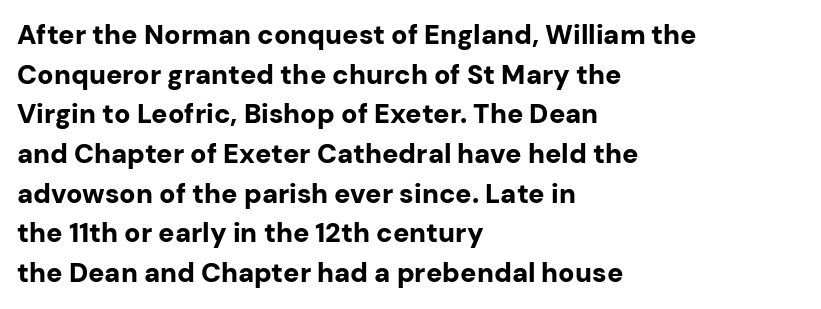
{"italic": "no", "bold": "yes", "underline": "no", "align": "left", "line_spacing": "normal", "line_spacing_ratio": 1.47, "letter_spacing": "normal", "letter_spacing_em": 0.0, "glyph_px": 27}
